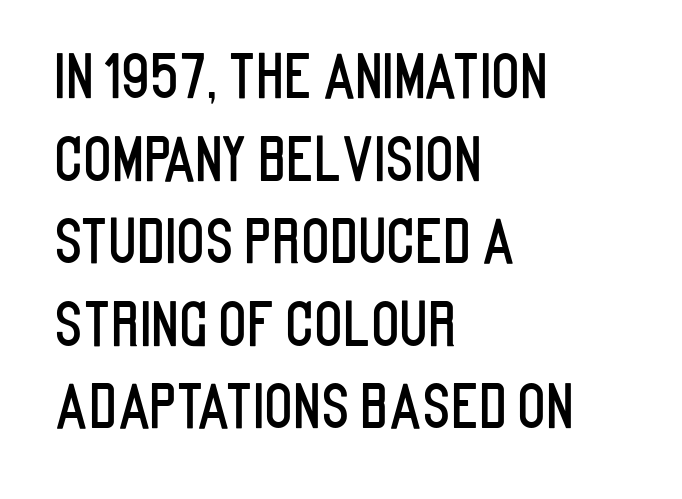
The image shows 59 px condensed sans-serif type, upright; set left-aligned, normal line spacing (1.4x), normal letter spacing, not underlined; low stroke contrast and a large x-height.
